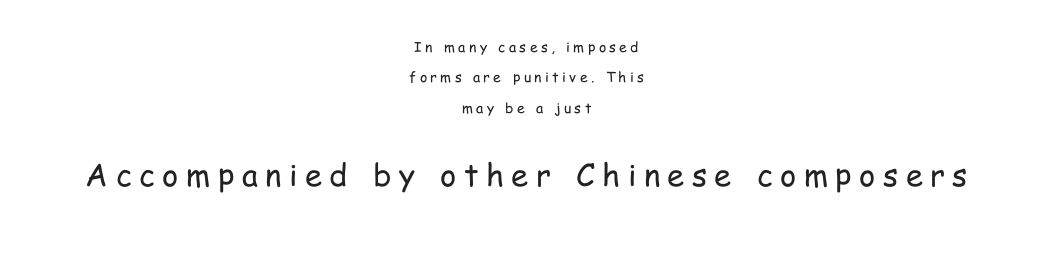
Upright lettering throughout. Stroke thickness stays within the range of a standard reading face or lighter. The block sitting lower on the canvas is the one with enlarged characters. A clean baseline with only descenders dipping below it. I'd call this a sans setting — the letters go barefoot.
